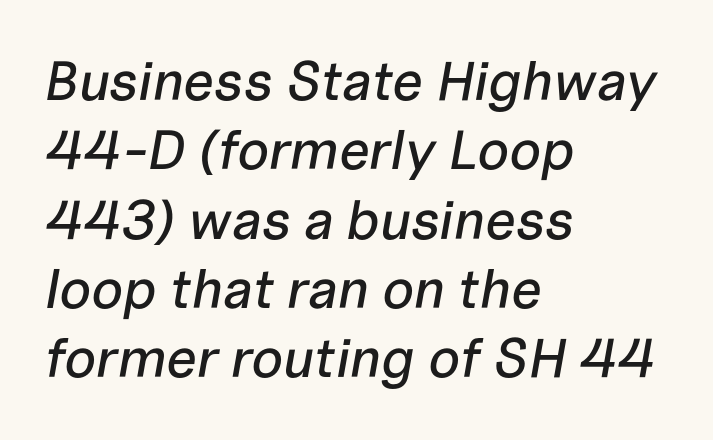
Q: Is the text italic (slanted)? A: Yes, it leans right by about 10 degrees.
Q: Is the text underlined? A: No.
Q: How is the paragraph aligned? A: Left-aligned.
Q: Is the spacing between letters normal or unusually wide? A: Normal.
Q: Is the spacing between lines tight, normal or loose? A: Normal.
Q: Width (condensed, normal, or wide)? A: Normal.
Q: Stroke contrast? A: Low.
Q: x-height? A: Medium.
Q: Monospaced? A: No.
